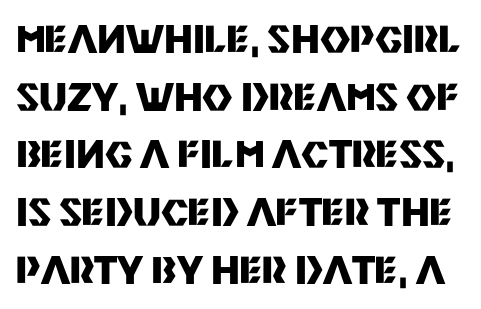
The image shows 37 px heavy sans-serif type, upright; set normal line spacing (1.56x), normal letter spacing, not underlined; medium stroke contrast and a large x-height.
